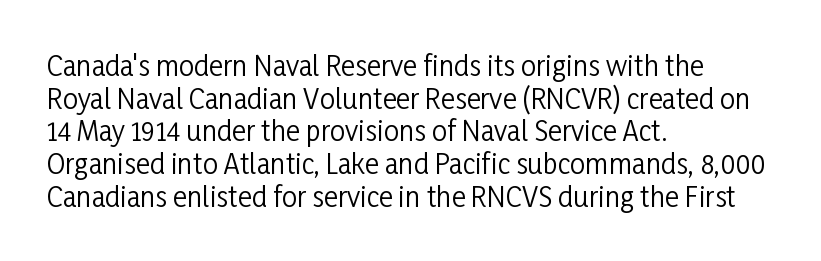
What stands out about the letter spacing? Nothing — it is the standard amount. This is not heavy type; no bold has been used. Just letters on the line, the space beneath them empty. Notice how the stems are strictly vertical — no italics here. This rendering uses left alignment, leaving the right contour irregular.
